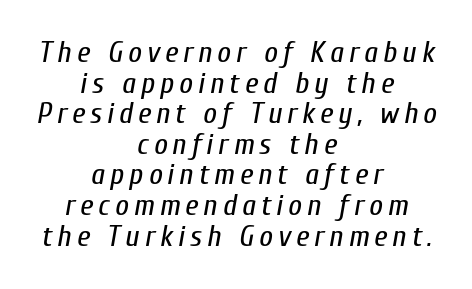
Q: Is the text bold? A: No.
Q: Is the text italic (slanted)? A: Yes, it leans right by about 10 degrees.
Q: Is the text underlined? A: No.
Q: How is the paragraph aligned? A: Centered.
Q: Is the spacing between lines tight, normal or loose? A: Tight.
Q: Width (condensed, normal, or wide)? A: Condensed.
Q: Stroke contrast? A: Low.
Q: x-height? A: Medium.
Q: Monospaced? A: No.
